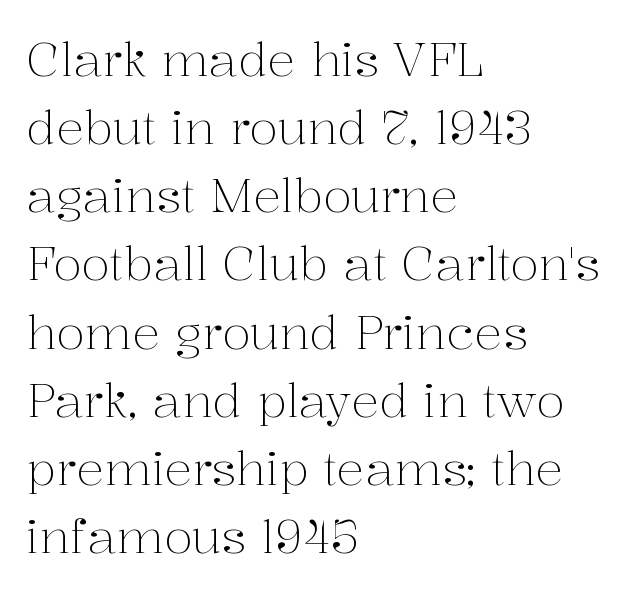
{"serif": "yes", "italic": "no", "bold": "no", "weight": "light", "width": "normal", "stroke_contrast": "medium", "x_height": "medium", "monospaced": "no", "underline": "no", "align": "left", "line_spacing": "normal", "line_spacing_ratio": 1.45, "letter_spacing": "normal", "letter_spacing_em": 0.0, "glyph_px": 47}
